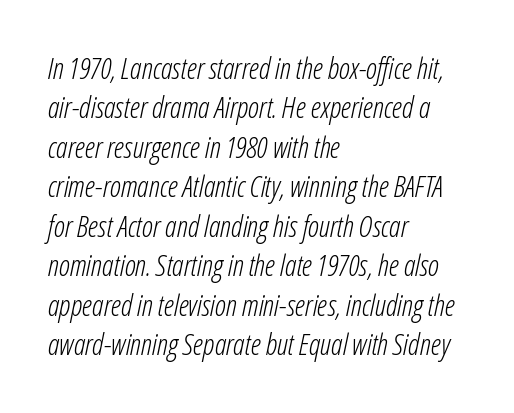
Casual observation: everything's shoved over to the left. A typesetter would call this proportional, since set widths differ per character. Vertically, the passage feels balanced, rows spaced as you'd expect. The horizontal fit of the characters is conventional and even. Rule under the text: the space is simply empty.
